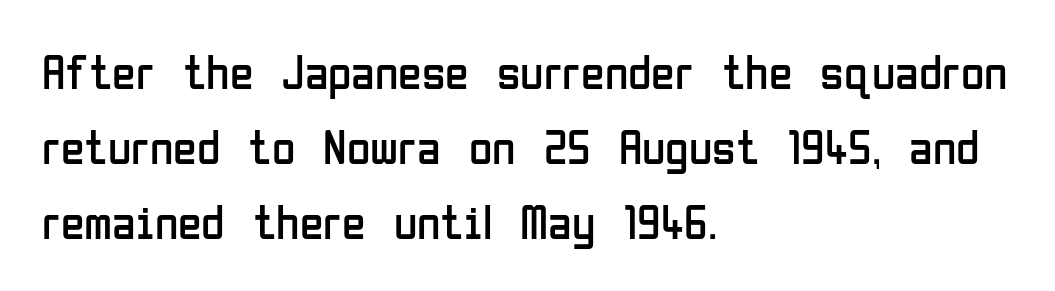
Heaviness? Minimal to ordinary, like unemphasized prose. Short note: letters normally spaced. Each new line begins a customary step beneath the previous one. Look at the bottom of the vertical strokes: they stop flat, with no serifs. Typeset ragged right — the left edge is the straight one. Think of a printed novel: that variable character pitch is what you see here.
